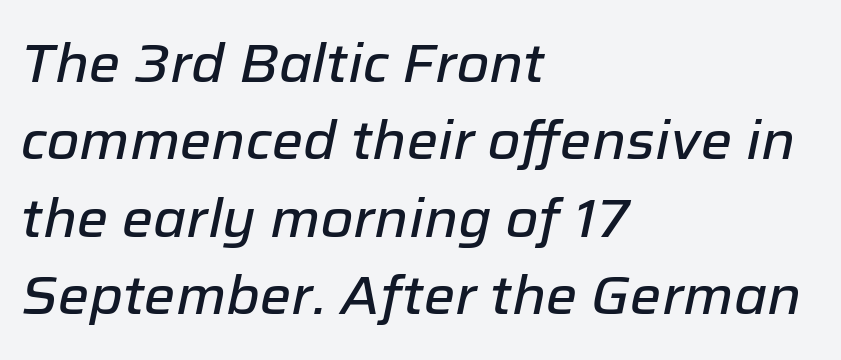
Q: Is the text italic (slanted)? A: Yes, it leans right by about 12 degrees.
Q: Is the text underlined? A: No.
Q: How is the paragraph aligned? A: Left-aligned.
Q: Is the spacing between letters normal or unusually wide? A: Normal.
Q: Is the spacing between lines tight, normal or loose? A: Normal.
Q: Width (condensed, normal, or wide)? A: Normal.
Q: Stroke contrast? A: Low.
Q: x-height? A: Medium.
Q: Monospaced? A: No.
